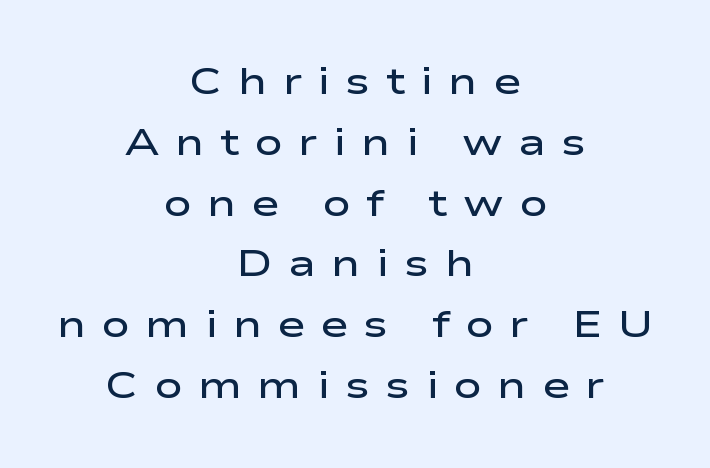
{"serif": "no", "italic": "no", "bold": "semi", "weight": "semibold", "width": "wide", "stroke_contrast": "low", "x_height": "medium", "monospaced": "no", "underline": "no", "align": "center", "line_spacing": "normal", "line_spacing_ratio": 1.6, "letter_spacing": "wide", "letter_spacing_em": 0.4, "glyph_px": 38}
